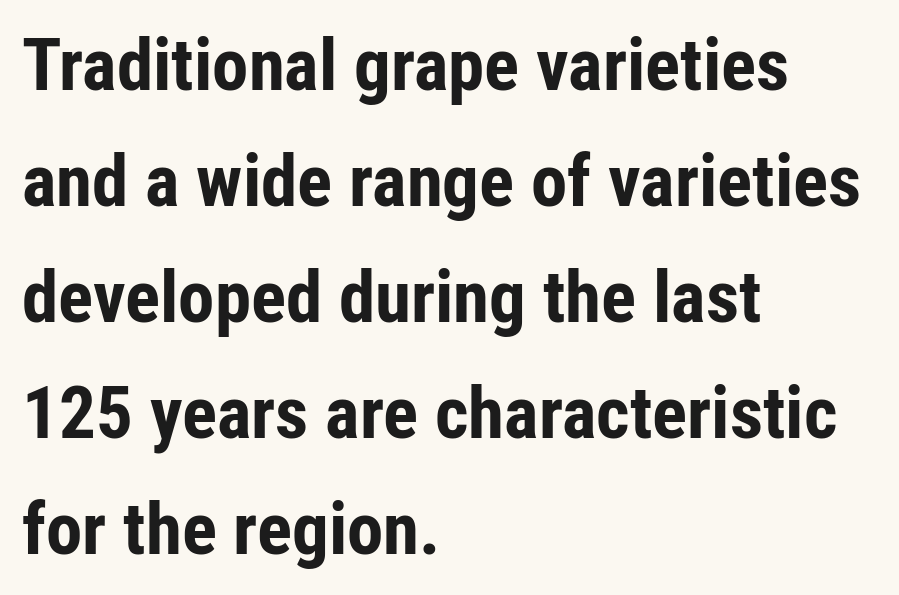
The image shows 73 px bold, condensed sans-serif type, upright; set left-aligned, normal line spacing (1.59x), normal letter spacing, not underlined; low stroke contrast and a medium x-height.
